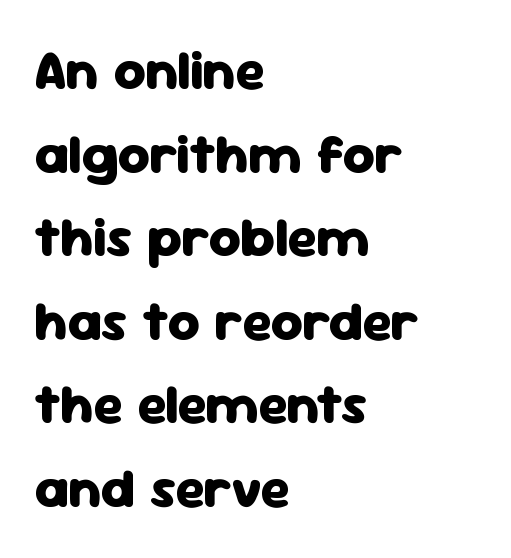
{"serif": "no", "italic": "no", "bold": "yes", "weight": "heavy", "width": "normal", "stroke_contrast": "low", "x_height": "medium", "monospaced": "no", "underline": "no", "align": "left", "line_spacing": "normal", "line_spacing_ratio": 1.52, "letter_spacing": "normal", "letter_spacing_em": 0.0, "glyph_px": 55}
